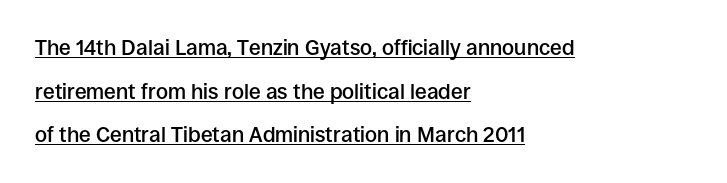
Q: Is the text bold? A: Semi-bold.
Q: Is the text italic (slanted)? A: No, it is upright.
Q: Is the text underlined? A: Yes.
Q: How is the paragraph aligned? A: Left-aligned.
Q: Is the spacing between letters normal or unusually wide? A: Normal.
Q: Is the spacing between lines tight, normal or loose? A: Loose.
